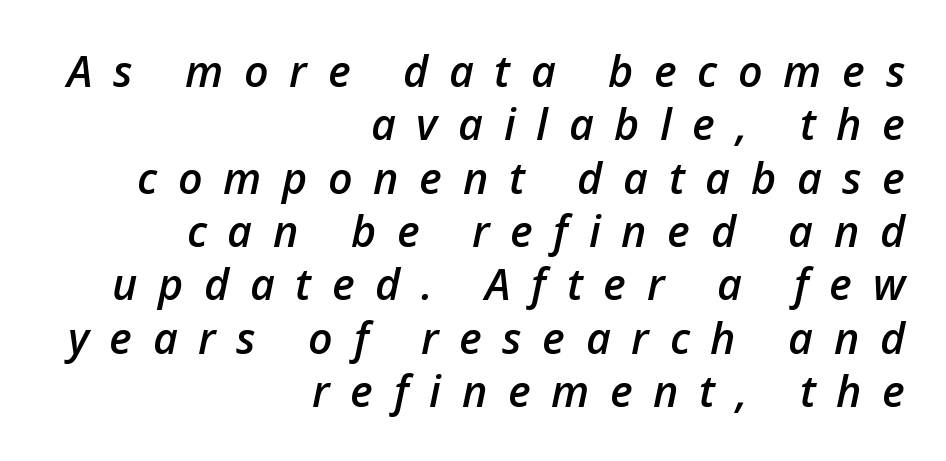
The paragraph shown leans on its right margin. This rendering widens character spacing well past its baseline value. Stems and bowls a touch heavier than normal — semibold. It's the slanting kind of type.
